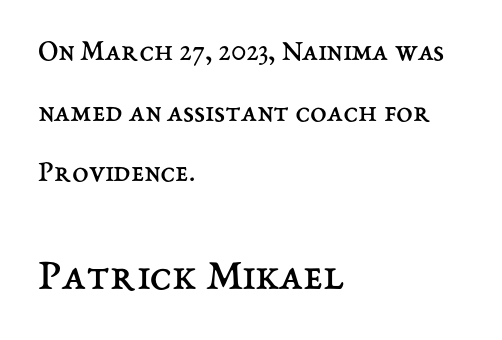
{"italic": "no", "bold": "no", "weight": "regular", "width": "normal", "stroke_contrast": "medium", "x_height": "medium", "monospaced": "no", "underline": "no", "align": "left", "line_spacing": "loose", "line_spacing_ratio": 2.02, "letter_spacing": "normal", "letter_spacing_em": 0.0, "larger_block": "second", "size_ratio": 1.5, "glyph_px": 45}
